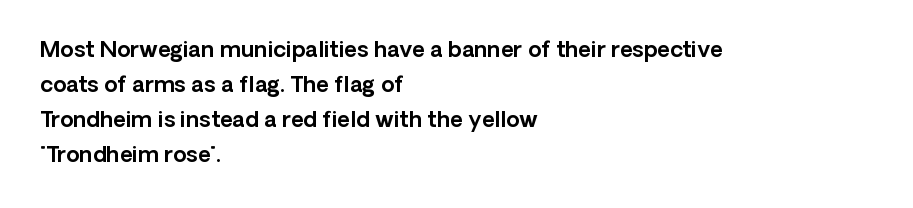
The image shows 22 px text type, upright; set left-aligned, normal line spacing (1.59x), normal letter spacing, not underlined.
